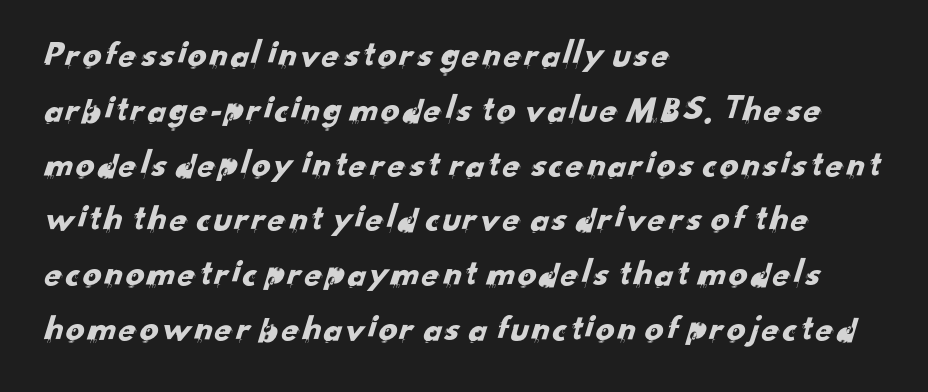
Q: Is the typeface a serif or a sans-serif typeface? A: Sans-serif.
Q: Is the text underlined? A: No.
Q: How is the paragraph aligned? A: Left-aligned.
Q: Is the spacing between letters normal or unusually wide? A: Normal.
Q: Is the spacing between lines tight, normal or loose? A: Normal.
Q: Width (condensed, normal, or wide)? A: Normal.
Q: Stroke contrast? A: Low.
Q: x-height? A: Small.
Q: Monospaced? A: No.
